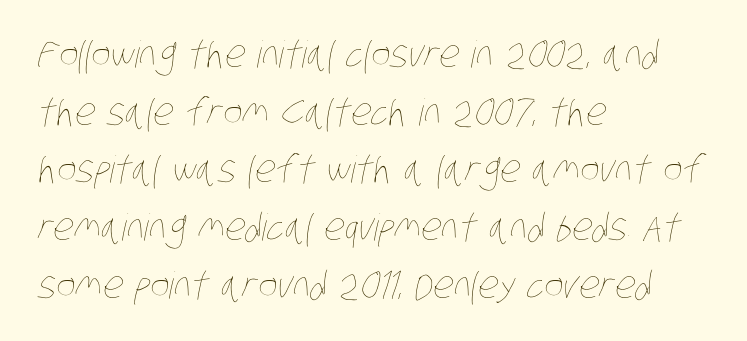
{"bold": "no", "weight": "thin", "width": "condensed", "stroke_contrast": "low", "x_height": "large", "monospaced": "no", "underline": "no", "align": "left", "line_spacing": "normal", "line_spacing_ratio": 1.56, "letter_spacing": "normal", "letter_spacing_em": 0.0, "glyph_px": 37}
